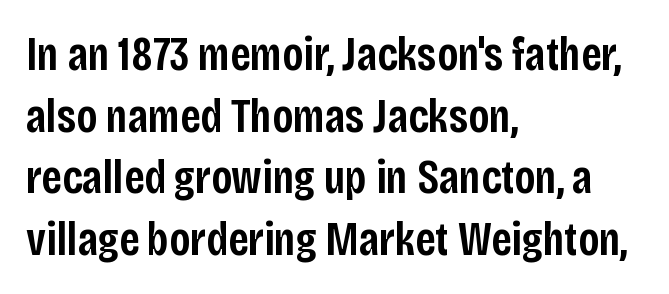
The foot of each line stays bare and open. These lines were composed using upright roman letters. Serif or sans? Sans — the stroke terminals are bare. These lines are rendered in a variable-pitch font.
